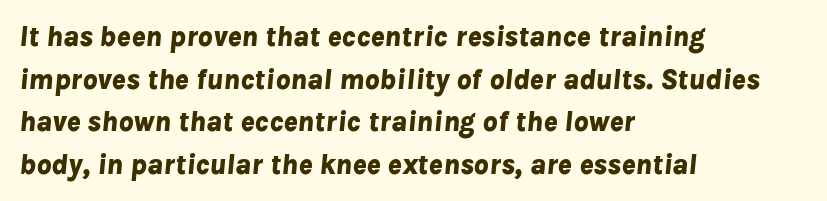
Q: Is the text bold? A: Yes.
Q: Is the text italic (slanted)? A: Yes, it leans right by about 8 degrees.
Q: Is the text underlined? A: No.
Q: How is the paragraph aligned? A: Left-aligned.
Q: Is the spacing between letters normal or unusually wide? A: Normal.
Q: Is the spacing between lines tight, normal or loose? A: Normal.
Q: Width (condensed, normal, or wide)? A: Normal.
Q: Stroke contrast? A: Low.
Q: x-height? A: Medium.
Q: Monospaced? A: No.
